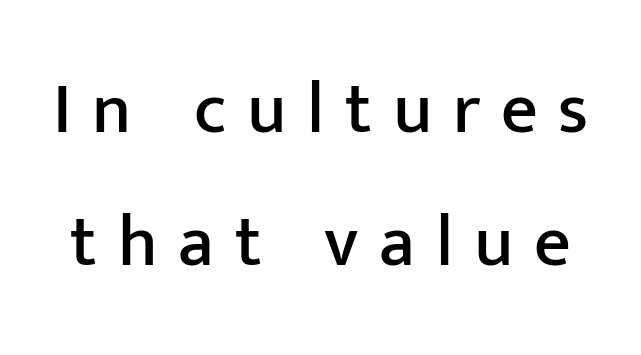
The face used here is a sans, in the tradition of grotesques and geometrics. Unlike italic type, these characters show no tilt at all. Note the varied advance widths — an 'i' is clearly narrower than an 'm'. Decoration check: the copy has no underline.
